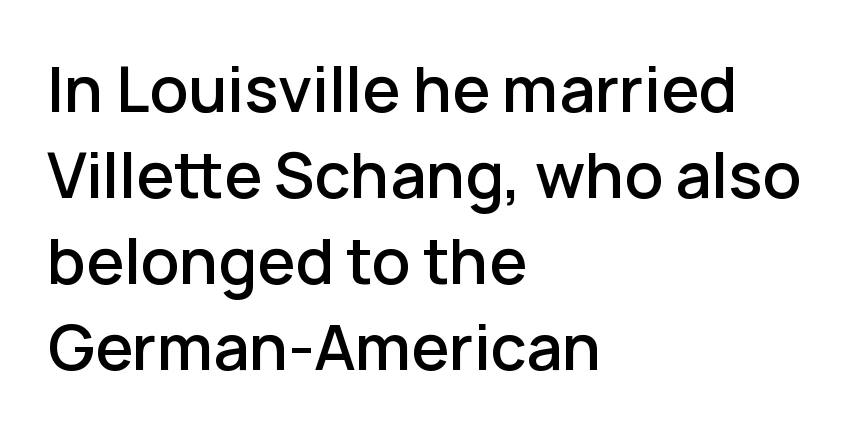
Q: Is the text bold? A: Semi-bold.
Q: Is the text italic (slanted)? A: No, it is upright.
Q: Is the typeface a serif or a sans-serif typeface? A: Sans-serif.
Q: Is the text underlined? A: No.
Q: How is the paragraph aligned? A: Left-aligned.
Q: Is the spacing between letters normal or unusually wide? A: Normal.
Q: Is the spacing between lines tight, normal or loose? A: Normal.
Q: Width (condensed, normal, or wide)? A: Normal.
Q: Stroke contrast? A: Low.
Q: x-height? A: Medium.
Q: Monospaced? A: No.
